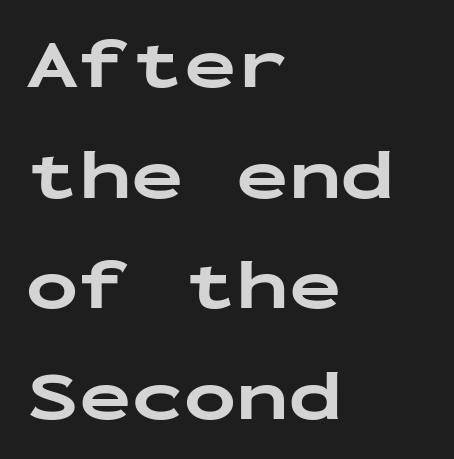
{"serif": "no", "italic": "no", "bold": "yes", "weight": "bold", "width": "wide", "stroke_contrast": "low", "x_height": "medium", "monospaced": "yes", "underline": "no", "align": "left", "line_spacing": "normal", "line_spacing_ratio": 1.58, "letter_spacing": "normal", "letter_spacing_em": 0.0, "glyph_px": 70}
